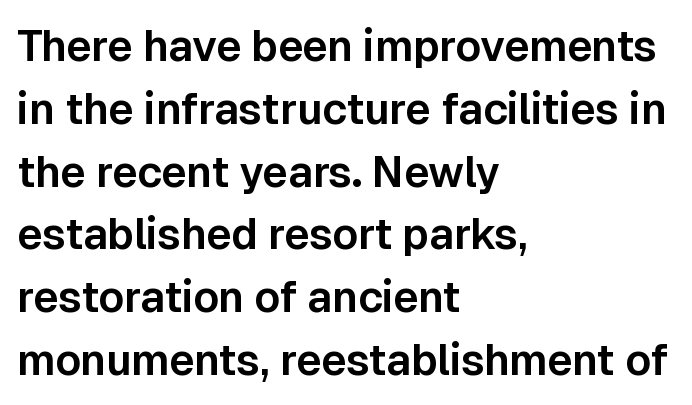
Q: Is the text italic (slanted)? A: No, it is upright.
Q: Is the typeface a serif or a sans-serif typeface? A: Sans-serif.
Q: Is the text underlined? A: No.
Q: How is the paragraph aligned? A: Left-aligned.
Q: Is the spacing between letters normal or unusually wide? A: Normal.
Q: Is the spacing between lines tight, normal or loose? A: Normal.
Q: Width (condensed, normal, or wide)? A: Normal.
Q: Stroke contrast? A: Low.
Q: x-height? A: Medium.
Q: Monospaced? A: No.
